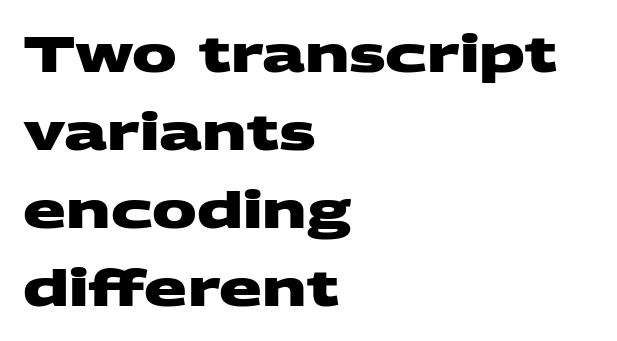
The image shows 50 px heavy, wide sans-serif type; set left-aligned, normal line spacing (1.56x), normal letter spacing, not underlined; medium stroke contrast and a large x-height.
